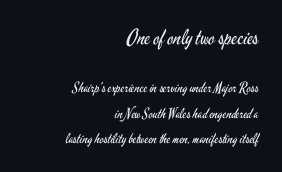
Q: Is the text bold? A: No.
Q: Is the text italic (slanted)? A: Yes.
Q: Is the text underlined? A: No.
Q: How is the paragraph aligned? A: Right-aligned.
Q: Is the spacing between letters normal or unusually wide? A: Normal.
Q: Which block of text is set in a larger size, the first (top) or the second (bottom)? A: The first (top) one.
